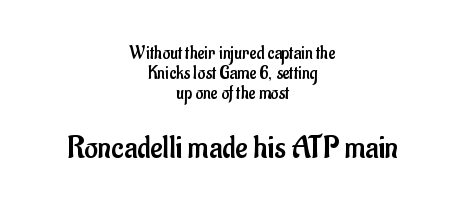
The image shows 33 px regular-weight, condensed sans-serif type, upright; set centered, tight line spacing (1.06x), normal letter spacing, not underlined; the second (bottom) block is 1.74x larger; low stroke contrast and a small x-height.
